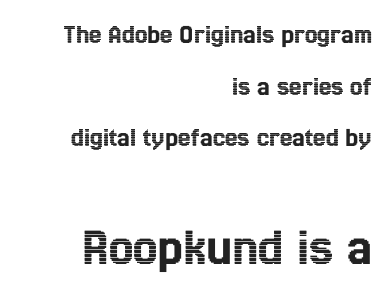
The image shows 55 px condensed type, upright; set right-aligned, line spacing 1.84x, normal letter spacing, not underlined; the second (bottom) block is 1.96x larger; a medium x-height.
